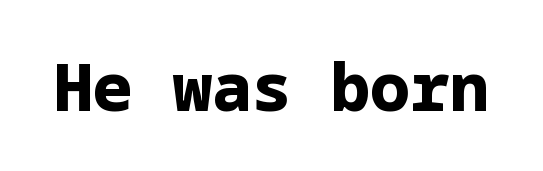
The image shows 66 px bold sans-serif type, upright; set normal letter spacing, not underlined; low stroke contrast and a medium x-height.
